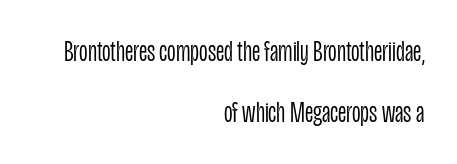
The image shows 30 px light, condensed sans-serif type, upright; set right-aligned, loose line spacing (2.03x), normal letter spacing, not underlined; low stroke contrast and a large x-height.
